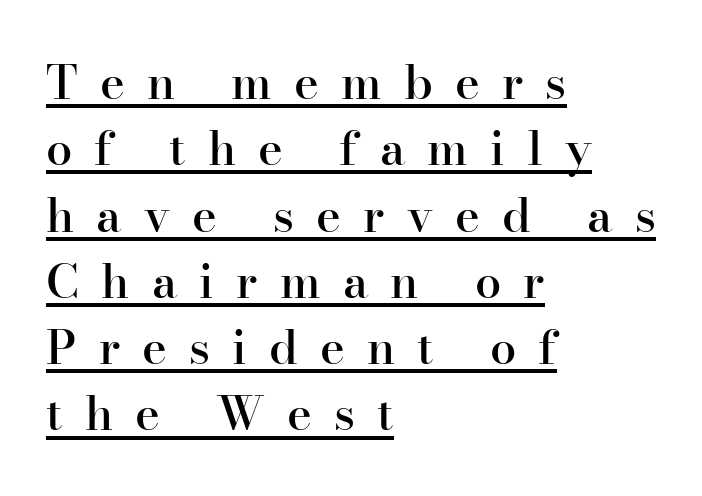
Q: Is the text bold? A: Semi-bold.
Q: Is the text italic (slanted)? A: No, it is upright.
Q: Is the typeface a serif or a sans-serif typeface? A: Serif.
Q: Is the text underlined? A: Yes.
Q: How is the paragraph aligned? A: Left-aligned.
Q: Is the spacing between letters normal or unusually wide? A: Unusually wide.
Q: Is the spacing between lines tight, normal or loose? A: Normal.
Q: Width (condensed, normal, or wide)? A: Normal.
Q: Stroke contrast? A: High.
Q: x-height? A: Small.
Q: Monospaced? A: No.
